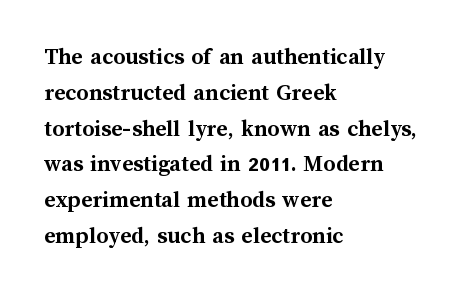
The image shows 24 px bold type, upright; set left-aligned, normal line spacing (1.49x), normal letter spacing, not underlined.
